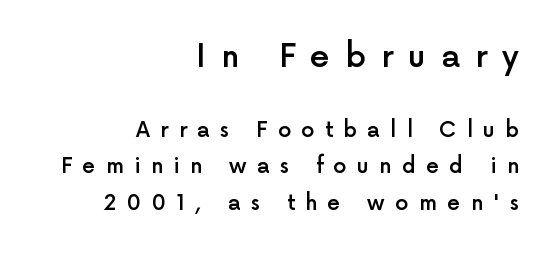
{"serif": "no", "italic": "no", "bold": "semi", "weight": "semibold", "width": "normal", "x_height": "medium", "monospaced": "no", "underline": "no", "align": "right", "line_spacing_ratio": 1.74, "letter_spacing": "wide", "letter_spacing_em": 0.49, "larger_block": "first", "size_ratio": 1.48, "glyph_px": 31}
